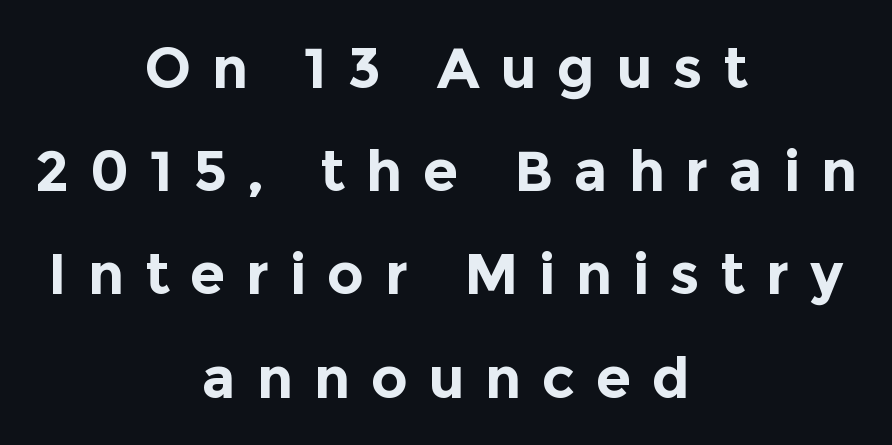
Ascenders rise straight up at ninety degrees. Line starts and ends both wander, symmetrically. How heavy is the stroke? Heavy — this is a bold. Typographically, this falls in the sans-serif category. The baseline area is clear.
